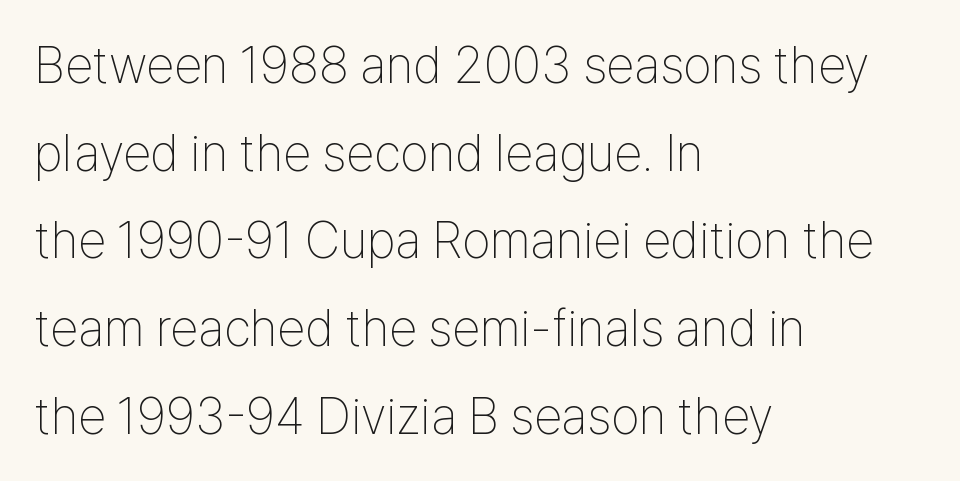
Q: Is the text bold? A: No.
Q: Is the text italic (slanted)? A: No, it is upright.
Q: Is the typeface a serif or a sans-serif typeface? A: Sans-serif.
Q: Is the text underlined? A: No.
Q: How is the paragraph aligned? A: Left-aligned.
Q: Is the spacing between letters normal or unusually wide? A: Normal.
Q: Width (condensed, normal, or wide)? A: Condensed.
Q: Stroke contrast? A: Low.
Q: x-height? A: Medium.
Q: Monospaced? A: No.
